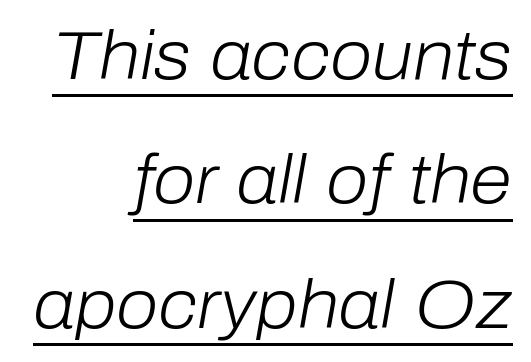
Q: Is the text bold? A: No.
Q: Is the text italic (slanted)? A: Yes, it leans right by about 10 degrees.
Q: Is the text underlined? A: Yes.
Q: How is the paragraph aligned? A: Right-aligned.
Q: Is the spacing between letters normal or unusually wide? A: Normal.
Q: Width (condensed, normal, or wide)? A: Normal.
Q: Stroke contrast? A: Low.
Q: x-height? A: Medium.
Q: Monospaced? A: No.
